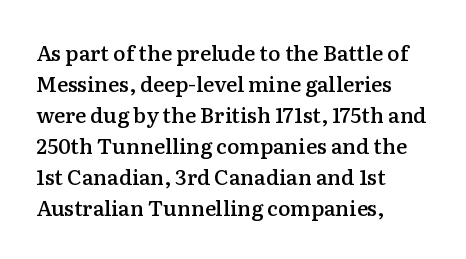
Q: Is the text bold? A: Semi-bold.
Q: Is the text italic (slanted)? A: No, it is upright.
Q: Is the text underlined? A: No.
Q: How is the paragraph aligned? A: Left-aligned.
Q: Is the spacing between letters normal or unusually wide? A: Normal.
Q: Is the spacing between lines tight, normal or loose? A: Normal.
